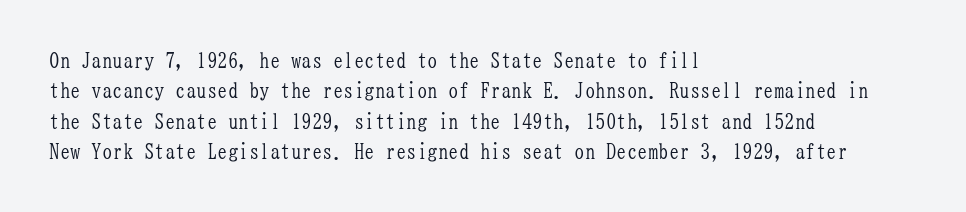
Letter spacing: default. Ink coverage per letter is moderate at most. The rag falls on the right side of this text block. Descenders are the only things crossing below the line. This block has exactly the height ordinary leading produces. This is the regular roman posture of the typeface.
